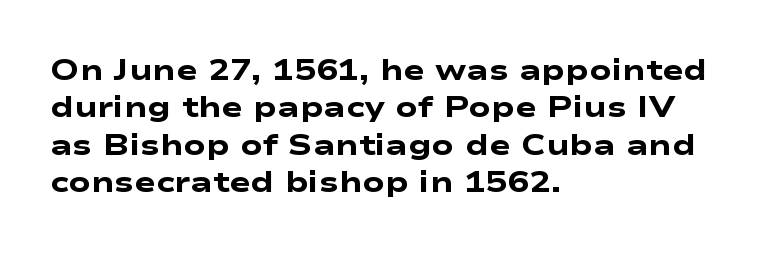
Q: Is the text bold? A: Yes.
Q: Is the typeface a serif or a sans-serif typeface? A: Sans-serif.
Q: Is the text underlined? A: No.
Q: How is the paragraph aligned? A: Left-aligned.
Q: Is the spacing between letters normal or unusually wide? A: Normal.
Q: Is the spacing between lines tight, normal or loose? A: Normal.
Q: Width (condensed, normal, or wide)? A: Wide.
Q: Stroke contrast? A: Low.
Q: x-height? A: Medium.
Q: Monospaced? A: No.
